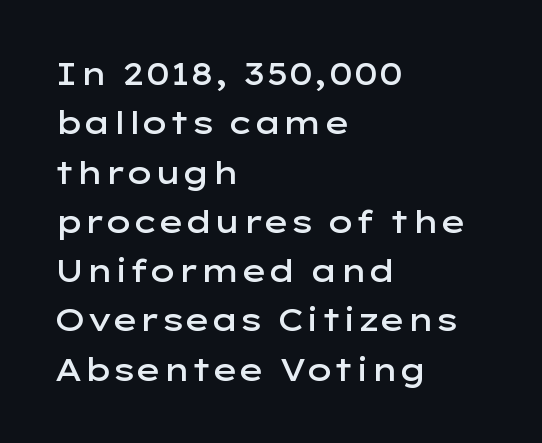
The type sits square on the baseline with zero lean. The specimen omits any rule beneath the text block's lines. Here the glyphs are tracked normally, forming tight word shapes. Is there much room between lines? A standard amount, neither cramped nor airy.
